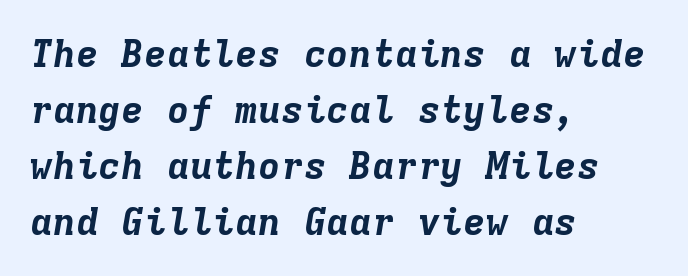
Just letters on the line, the space beneath them empty. Slant detected: the letters are inclined. The type is set solid horizontally, with unmodified tracking. Is there much room between lines? A standard amount, neither cramped nor airy.
